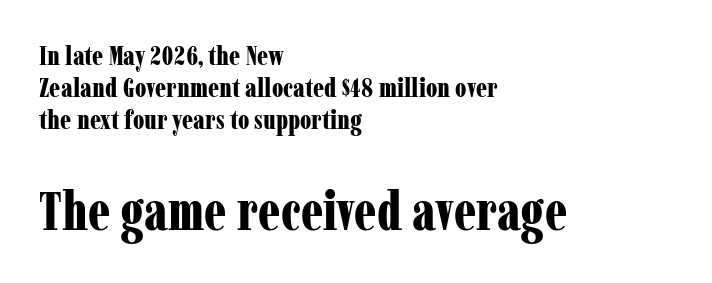
{"serif": "yes", "italic": "no", "bold": "yes", "weight": "bold", "width": "condensed", "stroke_contrast": "low", "x_height": "medium", "monospaced": "no", "underline": "no", "align": "left", "line_spacing_ratio": 1.18, "letter_spacing": "normal", "letter_spacing_em": 0.0, "larger_block": "second", "size_ratio": 2.0, "glyph_px": 54}
